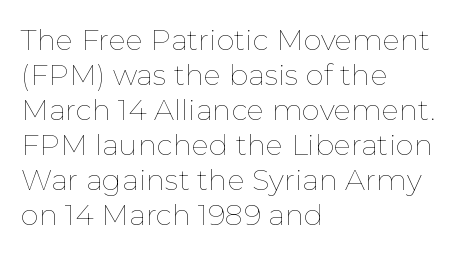
The image shows 29 px thin type, upright; set left-aligned, line spacing 1.21x, normal letter spacing, not underlined; low stroke contrast and a medium x-height.
